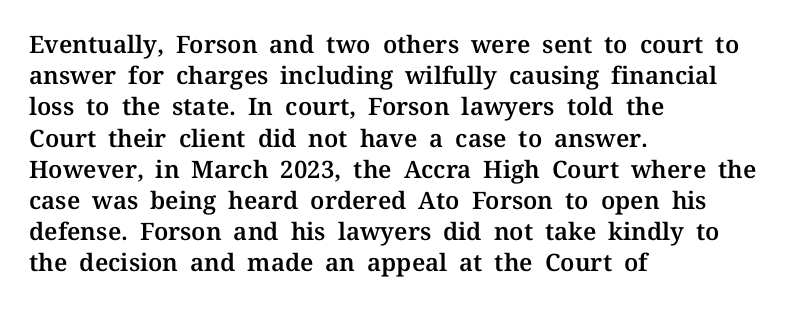
The image shows 24 px text type, upright; set left-aligned, normal line spacing (1.3x), normal letter spacing, not underlined.
